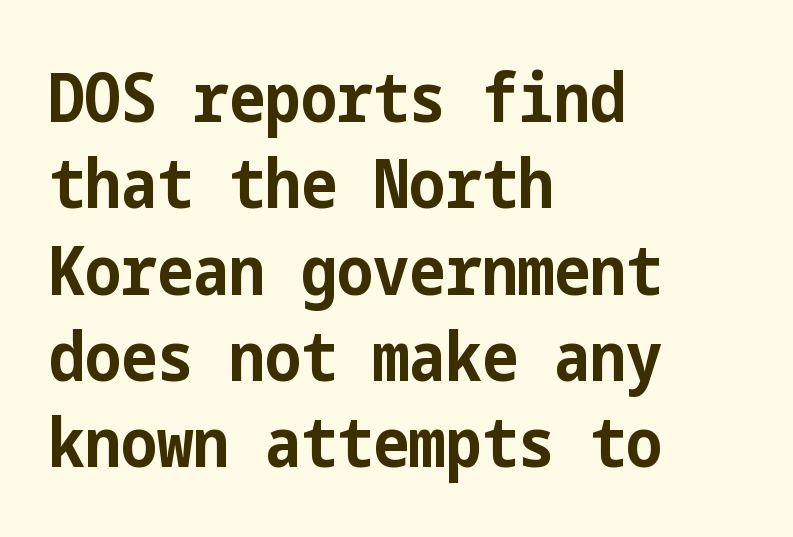
Q: Is the text bold? A: Yes.
Q: Is the text italic (slanted)? A: No, it is upright.
Q: Is the typeface a serif or a sans-serif typeface? A: Sans-serif.
Q: Is the text underlined? A: No.
Q: How is the paragraph aligned? A: Left-aligned.
Q: Is the spacing between letters normal or unusually wide? A: Normal.
Q: Is the spacing between lines tight, normal or loose? A: Normal.
Q: Width (condensed, normal, or wide)? A: Condensed.
Q: Stroke contrast? A: Low.
Q: x-height? A: Medium.
